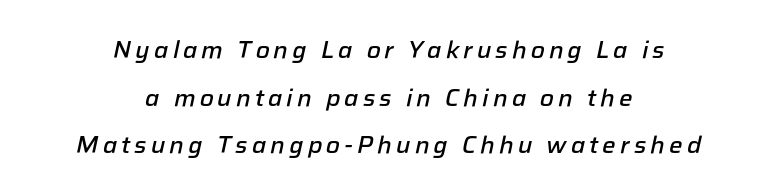
The image shows 24 px text type, italic (leaning right); set centered, loose line spacing (1.98x), not underlined.
